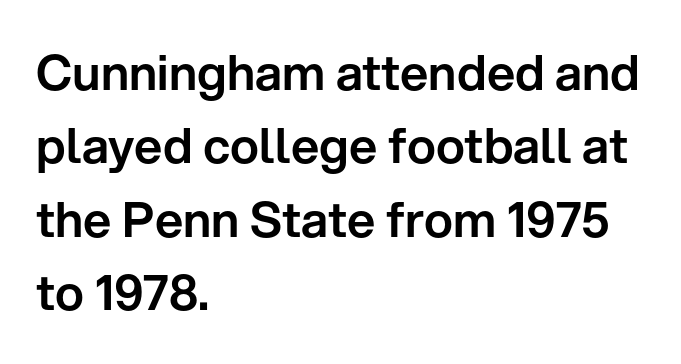
{"serif": "no", "italic": "no", "width": "normal", "stroke_contrast": "low", "x_height": "medium", "monospaced": "no", "underline": "no", "align": "left", "line_spacing": "normal", "line_spacing_ratio": 1.5, "letter_spacing": "normal", "letter_spacing_em": 0.0, "glyph_px": 49}
